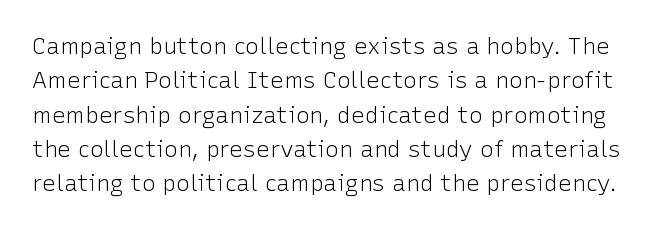
{"italic": "no", "bold": "no", "underline": "no", "line_spacing": "normal", "line_spacing_ratio": 1.49, "letter_spacing": "normal", "letter_spacing_em": 0.0, "glyph_px": 23}
